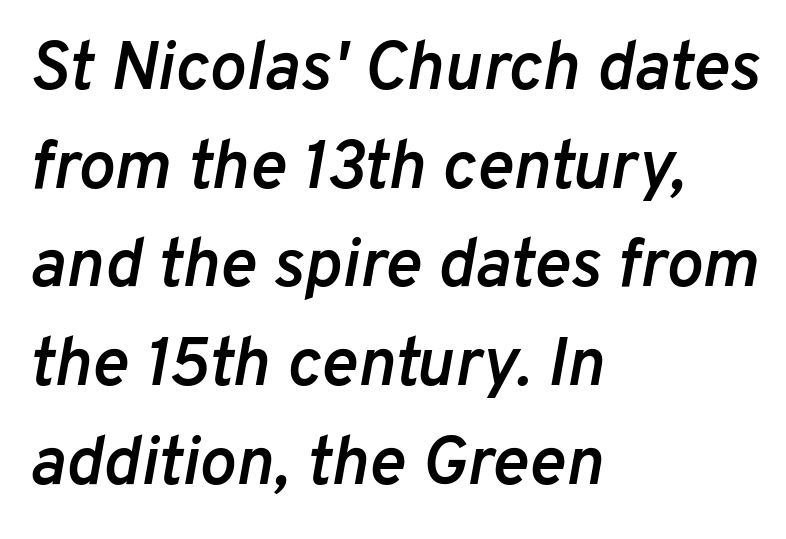
{"italic": "yes", "lean": "right", "slant_degrees": 10, "bold": "semi", "weight": "semibold", "width": "normal", "stroke_contrast": "low", "x_height": "medium", "monospaced": "no", "underline": "no", "align": "left", "line_spacing": "normal", "line_spacing_ratio": 1.43, "letter_spacing": "normal", "letter_spacing_em": 0.0, "glyph_px": 69}
